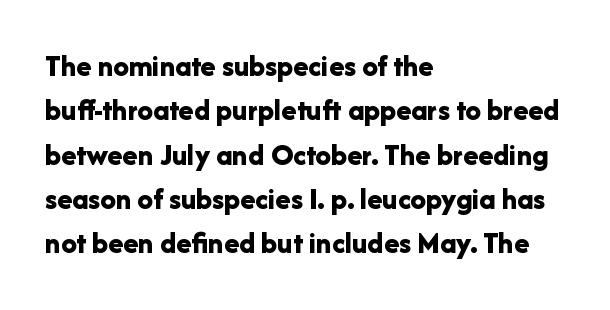
The image shows 31 px bold sans-serif type, upright; set left-aligned, normal line spacing (1.43x), normal letter spacing, not underlined; low stroke contrast and a medium x-height.
